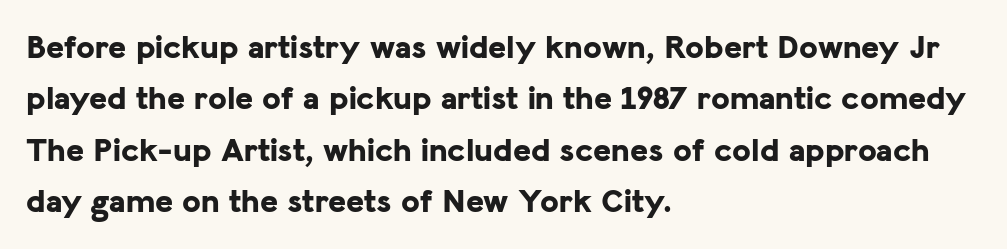
The image shows 34 px bold sans-serif type, upright; set left-aligned, normal line spacing (1.51x), normal letter spacing, not underlined; low stroke contrast and a medium x-height.
